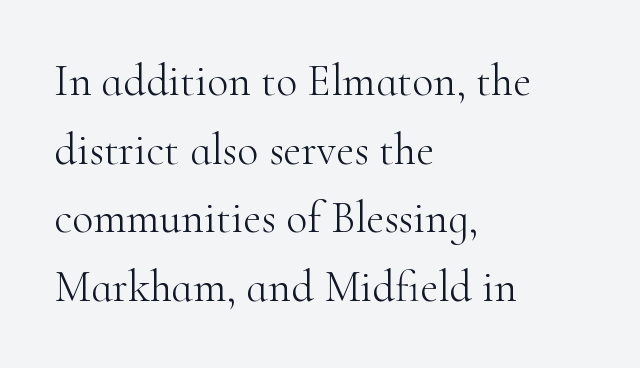
The rendering keeps characters at their native spacing. Unlike a clean sans, this face finishes its strokes with serifs. The passage shown is not underscored anywhere. Character widths vary here, with narrow letters taking less room than wide ones.
